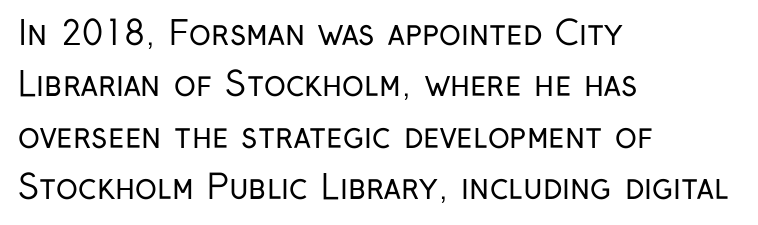
{"serif": "no", "italic": "no", "bold": "no", "weight": "regular", "width": "condensed", "stroke_contrast": "low", "x_height": "medium", "monospaced": "no", "underline": "no", "align": "left", "line_spacing": "normal", "line_spacing_ratio": 1.56, "letter_spacing": "normal", "letter_spacing_em": 0.0, "glyph_px": 33}
